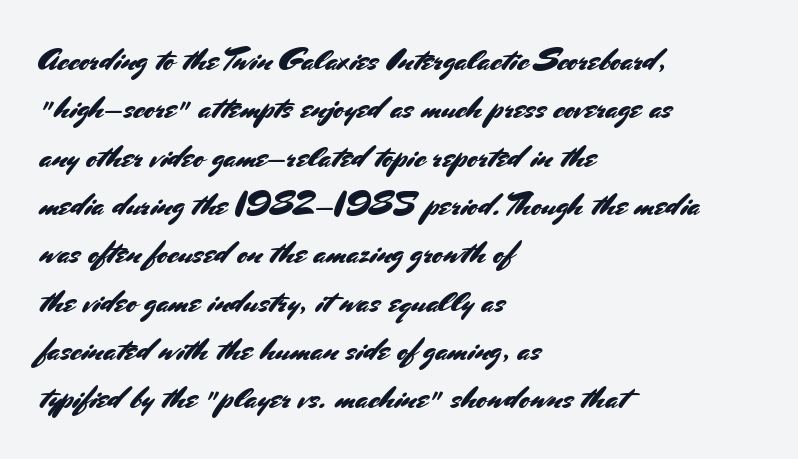
Horizontal bands of white between lines are of average thickness. A typesetter would call this proportional, since set widths differ per character. The passage shown has conventional tracking throughout. The font family rendered here belongs to the sans-serif group.
